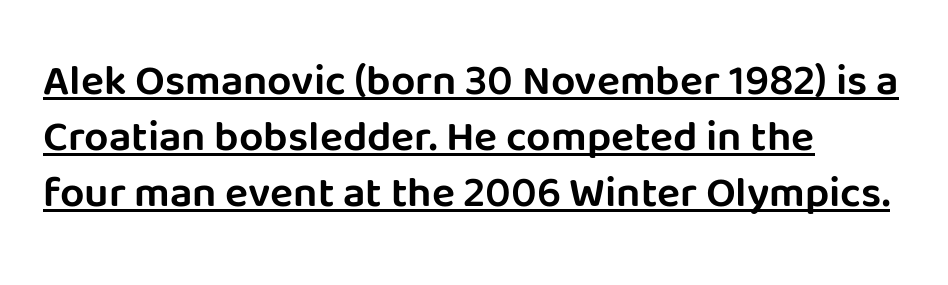
{"serif": "no", "italic": "no", "width": "normal", "stroke_contrast": "low", "x_height": "large", "monospaced": "no", "underline": "yes", "align": "left", "line_spacing": "normal", "line_spacing_ratio": 1.3, "letter_spacing": "normal", "letter_spacing_em": 0.0, "glyph_px": 43}
